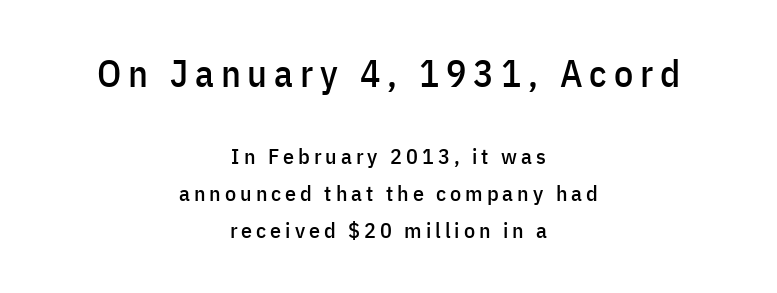
Q: Is the text italic (slanted)? A: No, it is upright.
Q: Is the typeface a serif or a sans-serif typeface? A: Sans-serif.
Q: Is the text underlined? A: No.
Q: How is the paragraph aligned? A: Centered.
Q: Is the spacing between lines tight, normal or loose? A: Normal.
Q: Which block of text is set in a larger size, the first (top) or the second (bottom)? A: The first (top) one.
Q: Width (condensed, normal, or wide)? A: Condensed.
Q: Stroke contrast? A: Low.
Q: x-height? A: Medium.
Q: Monospaced? A: No.
